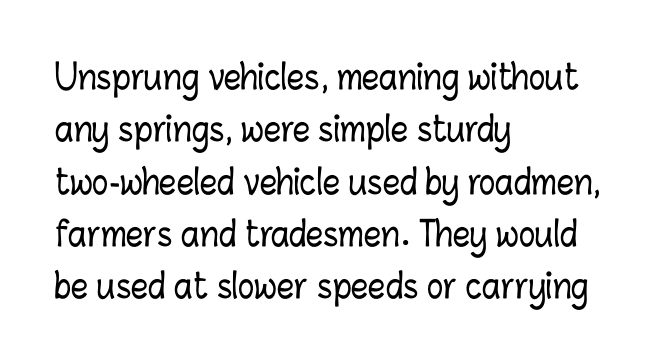
{"italic": "no", "width": "condensed", "stroke_contrast": "low", "x_height": "medium", "monospaced": "no", "underline": "no", "align": "left", "line_spacing": "normal", "line_spacing_ratio": 1.54, "letter_spacing": "normal", "letter_spacing_em": 0.0, "glyph_px": 34}
